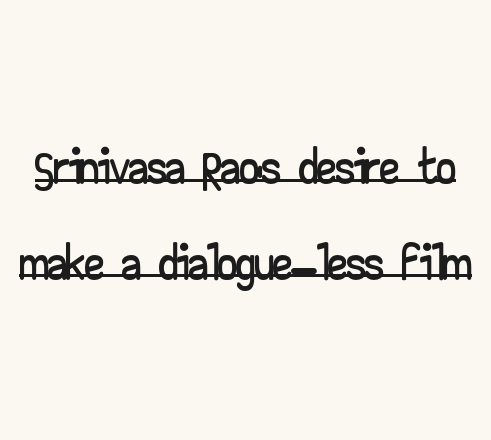
Q: Is the text italic (slanted)? A: No, it is upright.
Q: Is the typeface a serif or a sans-serif typeface? A: Sans-serif.
Q: Is the text underlined? A: Yes.
Q: Is the spacing between letters normal or unusually wide? A: Normal.
Q: Is the spacing between lines tight, normal or loose? A: Normal.
Q: Width (condensed, normal, or wide)? A: Wide.
Q: Stroke contrast? A: Low.
Q: x-height? A: Small.
Q: Monospaced? A: No.
